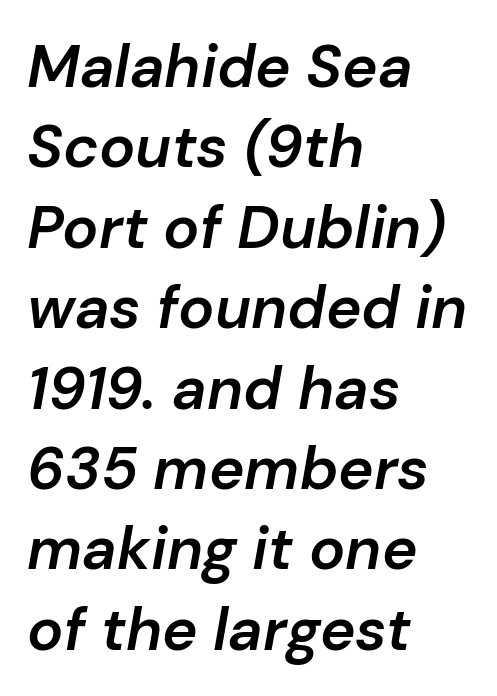
{"italic": "yes", "lean": "right", "slant_degrees": 10, "bold": "semi", "weight": "semibold", "width": "normal", "stroke_contrast": "low", "x_height": "medium", "monospaced": "no", "underline": "no", "align": "left", "line_spacing": "normal", "line_spacing_ratio": 1.34, "letter_spacing": "normal", "letter_spacing_em": 0.0, "glyph_px": 60}
